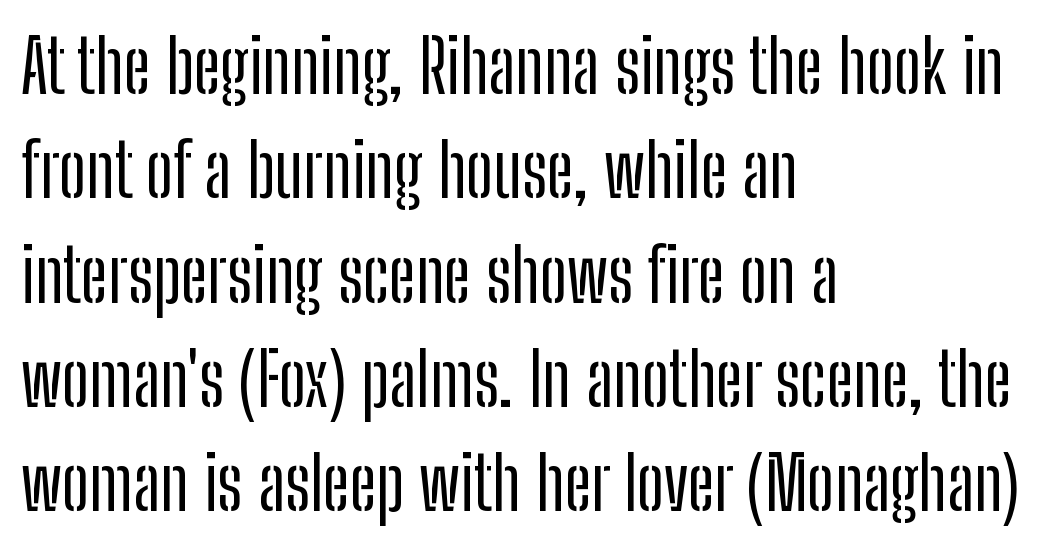
Q: Is the text italic (slanted)? A: No, it is upright.
Q: Is the typeface a serif or a sans-serif typeface? A: Sans-serif.
Q: Is the text underlined? A: No.
Q: How is the paragraph aligned? A: Left-aligned.
Q: Is the spacing between letters normal or unusually wide? A: Normal.
Q: Is the spacing between lines tight, normal or loose? A: Normal.
Q: Width (condensed, normal, or wide)? A: Condensed.
Q: Stroke contrast? A: Low.
Q: x-height? A: Medium.
Q: Monospaced? A: No.
